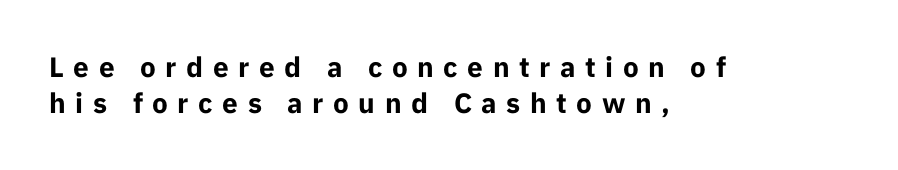
Q: Is the text bold? A: Yes.
Q: Is the text italic (slanted)? A: No, it is upright.
Q: Is the typeface a serif or a sans-serif typeface? A: Sans-serif.
Q: Is the text underlined? A: No.
Q: How is the paragraph aligned? A: Left-aligned.
Q: Is the spacing between letters normal or unusually wide? A: Unusually wide.
Q: Is the spacing between lines tight, normal or loose? A: Normal.
Q: Width (condensed, normal, or wide)? A: Normal.
Q: Stroke contrast? A: Low.
Q: x-height? A: Medium.
Q: Monospaced? A: No.
